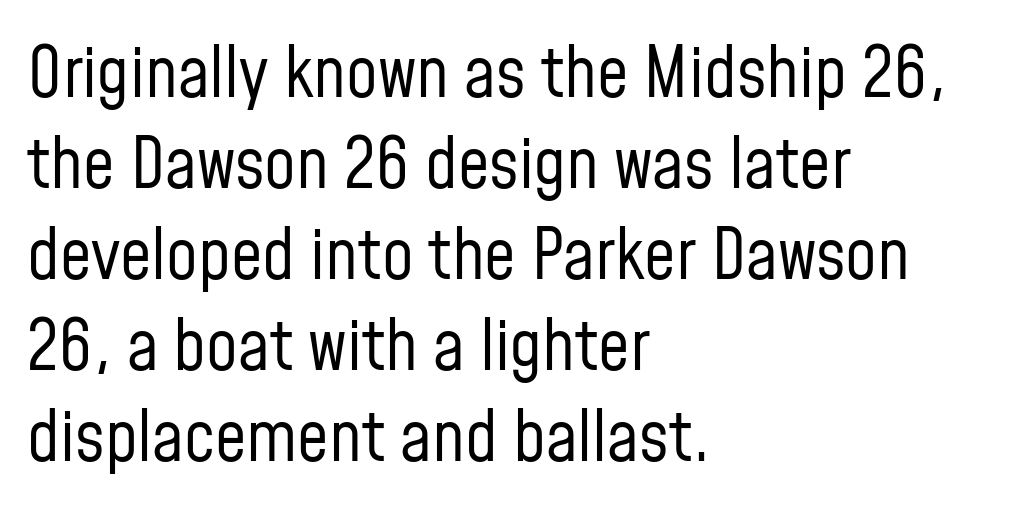
Default kerning and tracking; the words read as compact shapes. The axis of the letterforms is exactly vertical. Here the designer chose a conventional face with non-uniform glyph widths. The rendering uses a moderate line-height, typical for paragraphs. Does the copy run flush right? No — it runs flush left.
